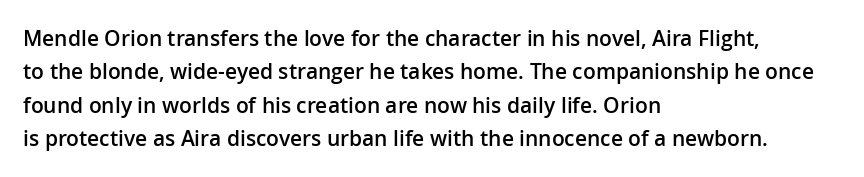
The image shows 21 px text type, upright; set left-aligned, normal line spacing (1.59x), normal letter spacing, not underlined.
